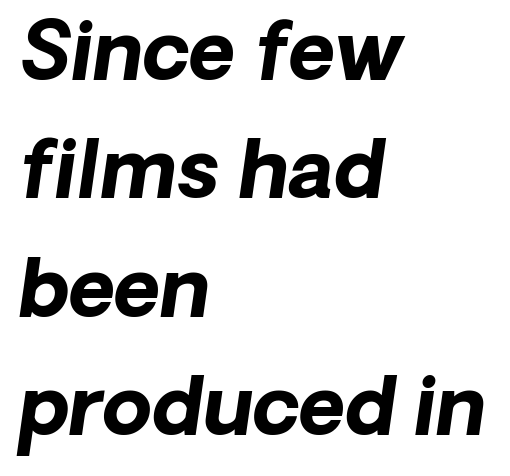
{"italic": "yes", "lean": "right", "slant_degrees": 8, "bold": "yes", "weight": "bold", "width": "normal", "stroke_contrast": "low", "x_height": "medium", "monospaced": "no", "underline": "no", "align": "left", "line_spacing": "normal", "line_spacing_ratio": 1.48, "letter_spacing": "normal", "letter_spacing_em": 0.0, "glyph_px": 80}
